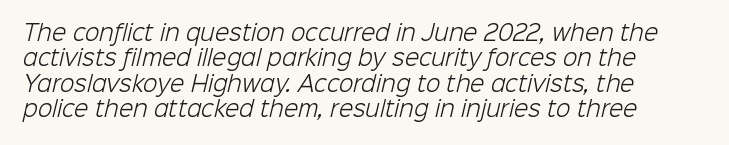
Q: Is the text bold? A: No.
Q: Is the text underlined? A: No.
Q: How is the paragraph aligned? A: Left-aligned.
Q: Is the spacing between letters normal or unusually wide? A: Normal.
